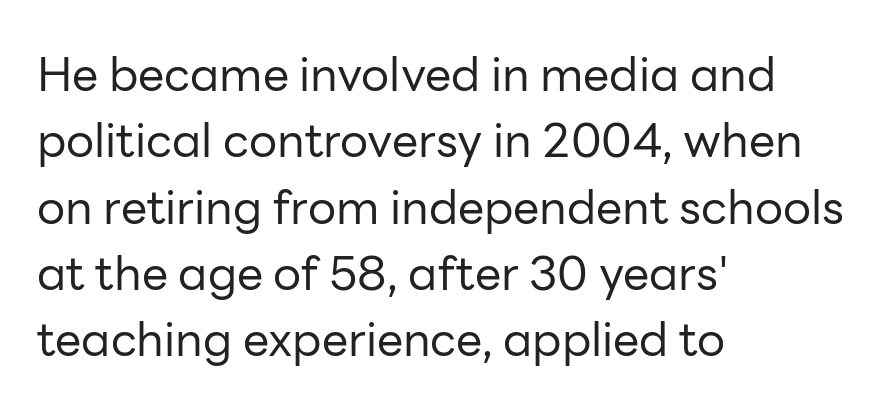
This sample has the flowing, uneven cadence of proportional lettering. The space directly below the letters is spotless. A sans-serif font was chosen for this passage. Compared with typical body copy, the letter spacing here is the same. Weight: regular or lighter. What's the leading like? Ordinary, nothing unusual.
